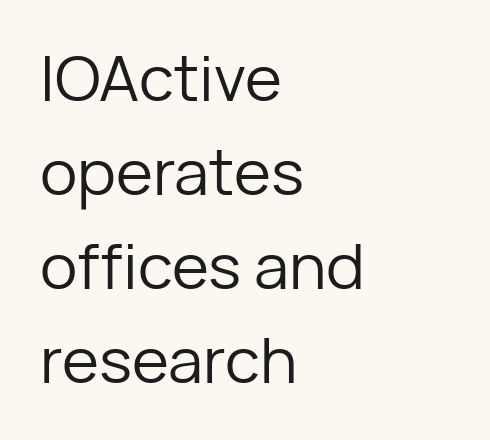
Q: Is the text bold? A: No.
Q: Is the text italic (slanted)? A: No, it is upright.
Q: Is the typeface a serif or a sans-serif typeface? A: Sans-serif.
Q: Is the text underlined? A: No.
Q: How is the paragraph aligned? A: Left-aligned.
Q: Is the spacing between letters normal or unusually wide? A: Normal.
Q: Is the spacing between lines tight, normal or loose? A: Normal.
Q: Width (condensed, normal, or wide)? A: Normal.
Q: Stroke contrast? A: Low.
Q: x-height? A: Medium.
Q: Monospaced? A: No.
